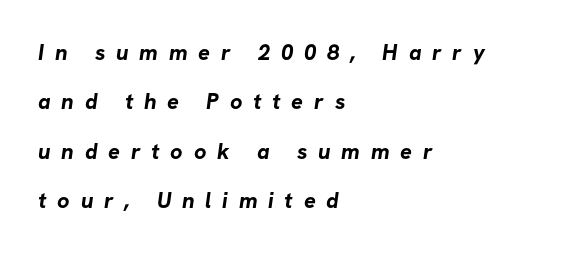
The passage is arranged the way most books set body copy — flush left. Inter-character spacing is expanded well beyond the font's built-in metrics. Each row of text sits above clean, open space. Compared with typical paragraphs, the rows here are farther apart.
